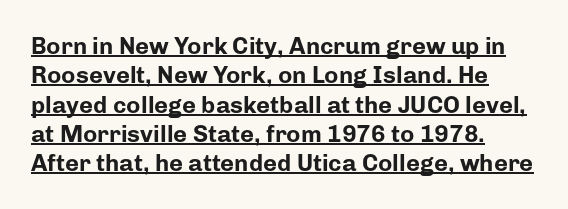
{"italic": "no", "bold": "yes", "underline": "yes", "align": "left", "line_spacing_ratio": 1.22, "letter_spacing": "normal", "letter_spacing_em": 0.0, "glyph_px": 24}
